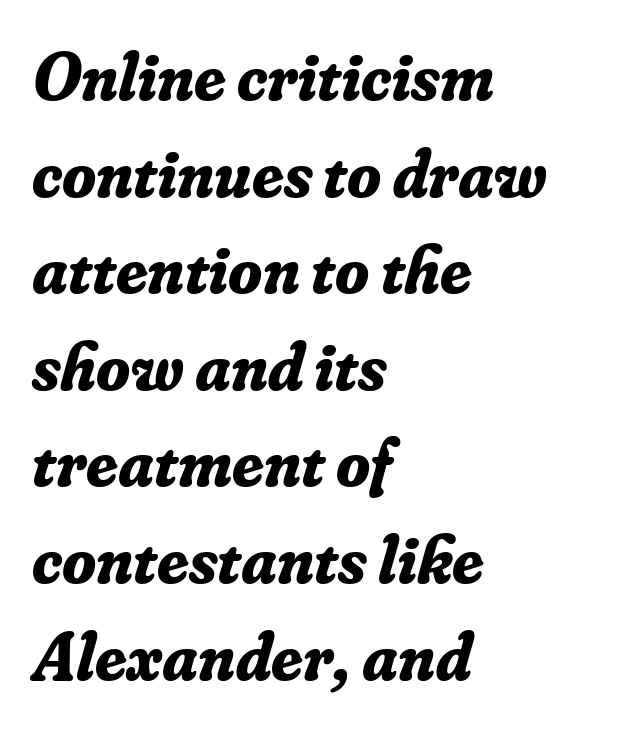
The image shows 69 px bold serif type, italic (leaning right); set left-aligned, normal line spacing (1.4x), normal letter spacing, not underlined; low stroke contrast and a small x-height.
